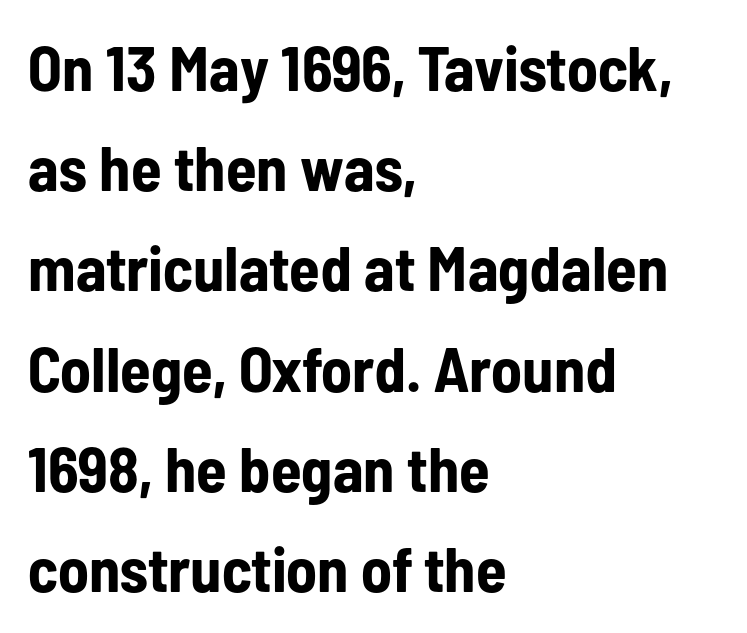
The image shows 63 px bold, condensed sans-serif type, upright; set left-aligned, normal line spacing (1.59x), normal letter spacing, not underlined; low stroke contrast and a medium x-height.
